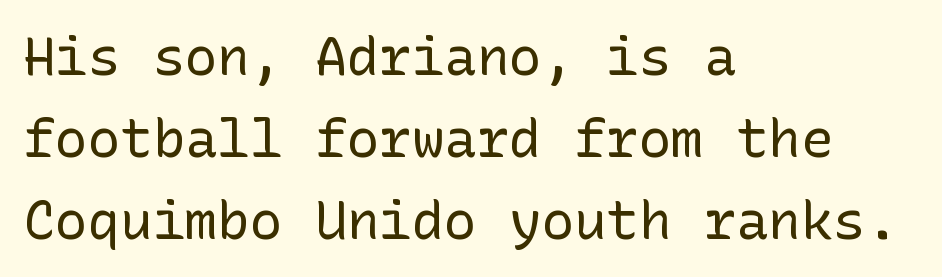
Q: Is the text bold? A: No.
Q: Is the text italic (slanted)? A: No, it is upright.
Q: Is the typeface a serif or a sans-serif typeface? A: Sans-serif.
Q: Is the text underlined? A: No.
Q: How is the paragraph aligned? A: Left-aligned.
Q: Is the spacing between letters normal or unusually wide? A: Normal.
Q: Is the spacing between lines tight, normal or loose? A: Normal.
Q: Width (condensed, normal, or wide)? A: Normal.
Q: Stroke contrast? A: Low.
Q: x-height? A: Medium.
